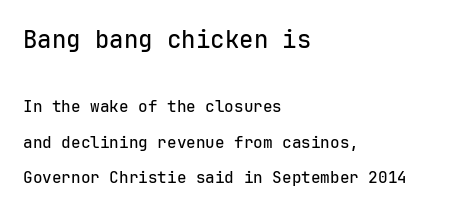
Default kerning and tracking; the words read as compact shapes. Compared with typical paragraphs, the rows here are farther apart. No italicization has been applied; the sample stays upright. This rendering features lettering with no underline. Compare the two chunks: the upper has the greater cap height. In CSS terms this would be text-align: left.
